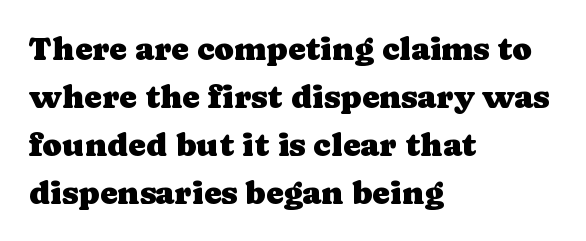
Q: Is the text italic (slanted)? A: No, it is upright.
Q: Is the typeface a serif or a sans-serif typeface? A: Serif.
Q: Is the text underlined? A: No.
Q: How is the paragraph aligned? A: Left-aligned.
Q: Is the spacing between letters normal or unusually wide? A: Normal.
Q: Is the spacing between lines tight, normal or loose? A: Normal.
Q: Width (condensed, normal, or wide)? A: Normal.
Q: Stroke contrast? A: Low.
Q: x-height? A: Medium.
Q: Monospaced? A: No.
